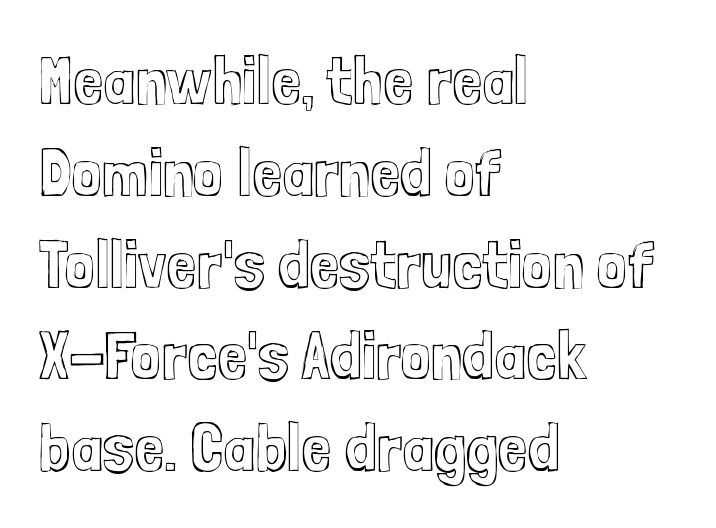
Think of a printed novel: that variable character pitch is what you see here. The passage shown is not underscored anywhere. Compared with a centered layout, this one pins lines to the left instead. The letterforms sit shoulder to shoulder at normal distance. The vertical gap from one line to the next is medium. The letters stand upright; this is a roman face.
